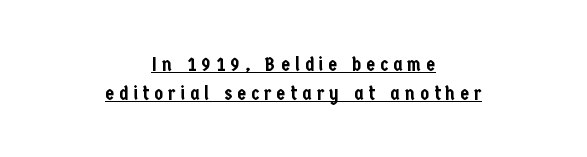
Honestly, the letter spacing is so wide it's the main thing you notice. Nope, not italic — everything's standing straight. Does the leading feel generous? No, just average. A continuous stroke trails under the words, as in a hyperlink. These lines stack symmetrically, like a column narrowing and widening about its center.
